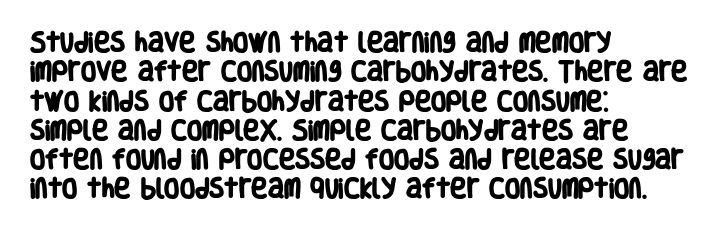
The image shows 22 px bold type; set left-aligned, normal line spacing (1.33x), normal letter spacing, not underlined.
